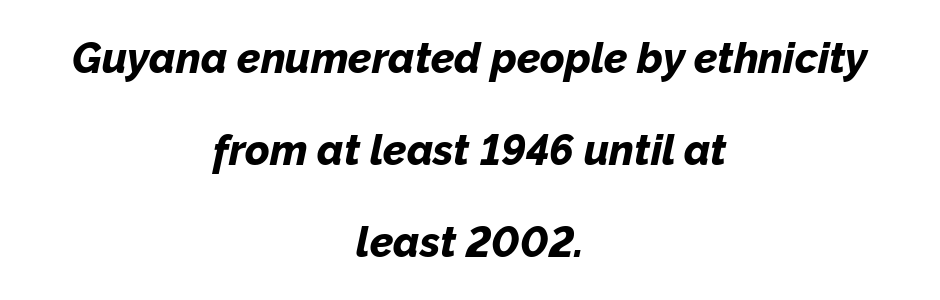
Q: Is the text bold? A: Yes.
Q: Is the text italic (slanted)? A: Yes, it leans right by about 12 degrees.
Q: Is the text underlined? A: No.
Q: How is the paragraph aligned? A: Centered.
Q: Is the spacing between letters normal or unusually wide? A: Normal.
Q: Is the spacing between lines tight, normal or loose? A: Loose.
Q: Width (condensed, normal, or wide)? A: Normal.
Q: Stroke contrast? A: Low.
Q: x-height? A: Medium.
Q: Monospaced? A: No.
